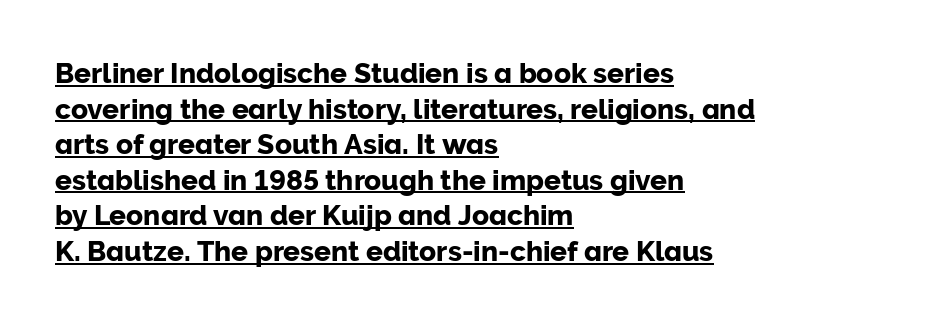
{"serif": "no", "italic": "no", "width": "normal", "stroke_contrast": "low", "x_height": "medium", "monospaced": "no", "underline": "yes", "align": "left", "line_spacing": "normal", "line_spacing_ratio": 1.27, "letter_spacing": "normal", "letter_spacing_em": 0.0, "glyph_px": 28}
